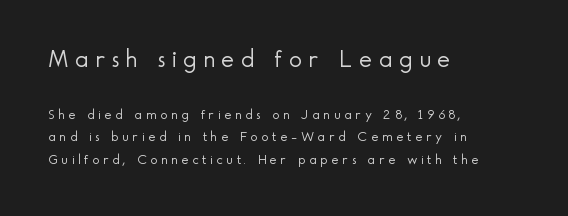
Q: Is the text bold? A: No.
Q: Is the text italic (slanted)? A: No, it is upright.
Q: Is the text underlined? A: No.
Q: How is the paragraph aligned? A: Left-aligned.
Q: Is the spacing between letters normal or unusually wide? A: Unusually wide.
Q: Is the spacing between lines tight, normal or loose? A: Normal.
Q: Which block of text is set in a larger size, the first (top) or the second (bottom)? A: The first (top) one.
